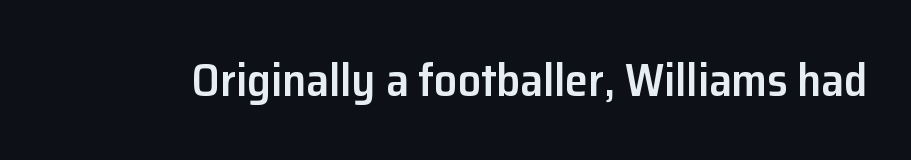
Q: Is the text bold? A: Semi-bold.
Q: Is the text italic (slanted)? A: No, it is upright.
Q: Is the typeface a serif or a sans-serif typeface? A: Sans-serif.
Q: Is the text underlined? A: No.
Q: Is the spacing between letters normal or unusually wide? A: Normal.
Q: Width (condensed, normal, or wide)? A: Normal.
Q: Stroke contrast? A: Low.
Q: x-height? A: Medium.
Q: Monospaced? A: No.
